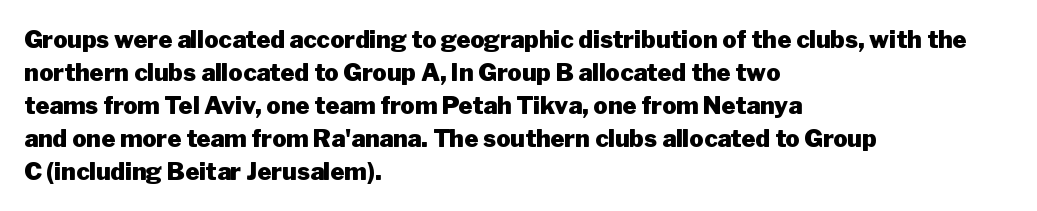
The image shows 24 px bold type, upright; set left-aligned, normal line spacing (1.38x), normal letter spacing, not underlined.
